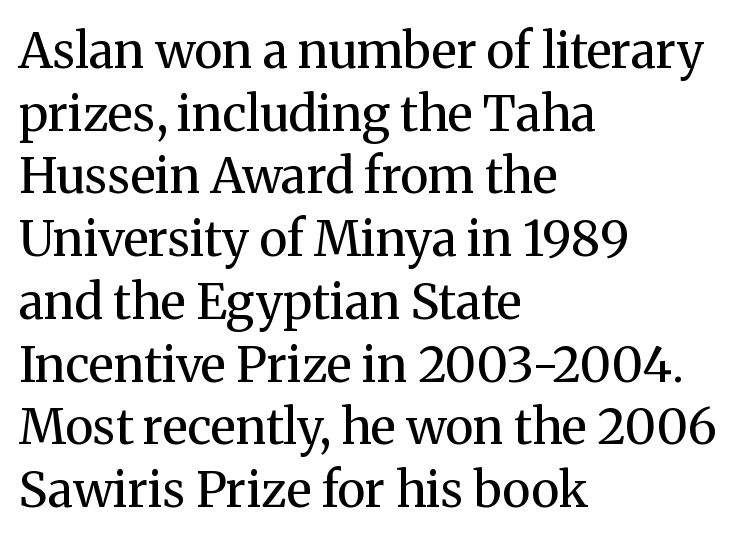
The image shows 49 px regular-weight serif type, upright; set left-aligned, normal line spacing (1.28x), normal letter spacing, not underlined; medium stroke contrast and a medium x-height.
